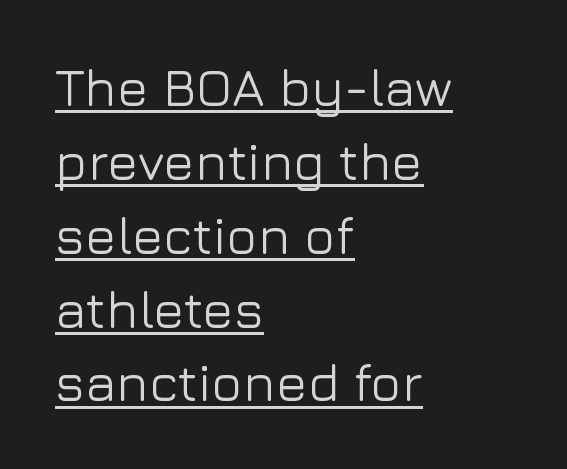
{"serif": "no", "italic": "no", "width": "normal", "stroke_contrast": "low", "x_height": "medium", "monospaced": "no", "underline": "yes", "align": "left", "line_spacing": "normal", "line_spacing_ratio": 1.42, "letter_spacing": "normal", "letter_spacing_em": 0.0, "glyph_px": 52}
